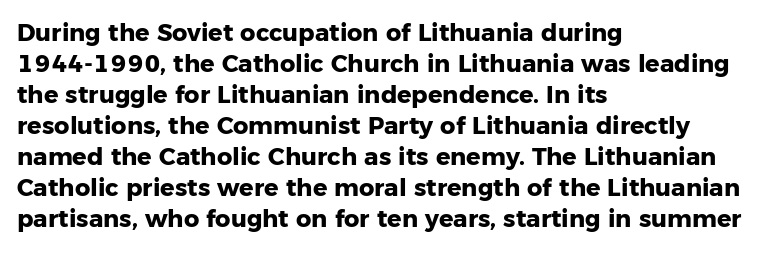
The image shows 24 px bold type, upright; set left-aligned, normal line spacing (1.29x), normal letter spacing, not underlined.
